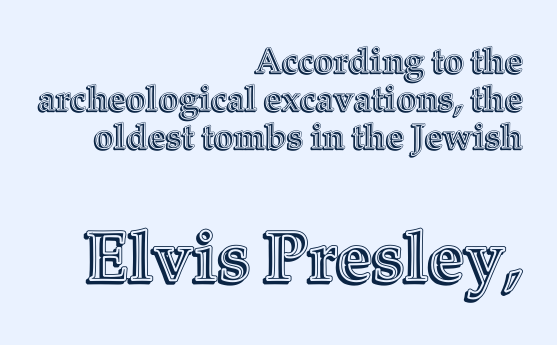
{"italic": "no", "width": "normal", "x_height": "medium", "monospaced": "no", "underline": "no", "align": "right", "line_spacing": "tight", "line_spacing_ratio": 1.09, "letter_spacing": "normal", "letter_spacing_em": 0.0, "larger_block": "second", "size_ratio": 2.0, "glyph_px": 70}
